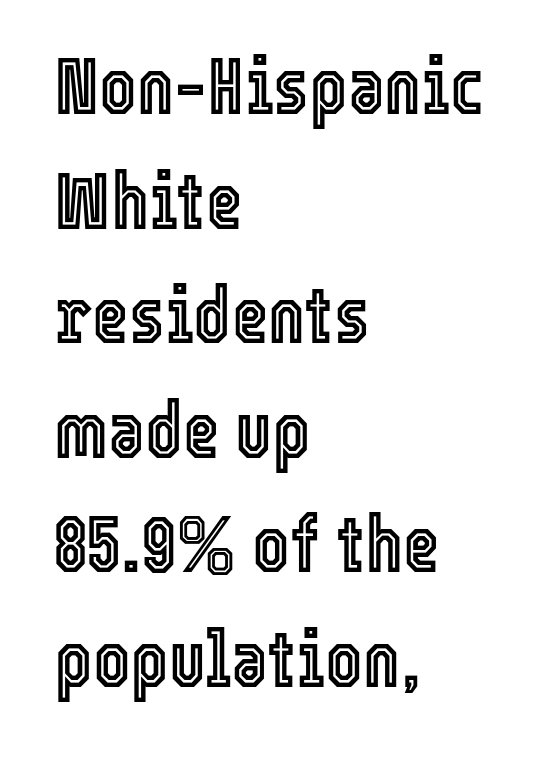
{"italic": "no", "width": "condensed", "x_height": "medium", "monospaced": "no", "underline": "no", "align": "left", "line_spacing": "normal", "line_spacing_ratio": 1.45, "letter_spacing": "normal", "letter_spacing_em": 0.0, "glyph_px": 79}
